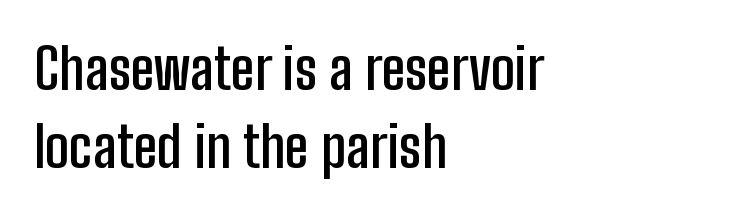
Q: Is the text bold? A: Semi-bold.
Q: Is the text italic (slanted)? A: No, it is upright.
Q: Is the typeface a serif or a sans-serif typeface? A: Sans-serif.
Q: Is the text underlined? A: No.
Q: How is the paragraph aligned? A: Left-aligned.
Q: Is the spacing between letters normal or unusually wide? A: Normal.
Q: Is the spacing between lines tight, normal or loose? A: Normal.
Q: Width (condensed, normal, or wide)? A: Condensed.
Q: Stroke contrast? A: Low.
Q: x-height? A: Medium.
Q: Monospaced? A: No.
